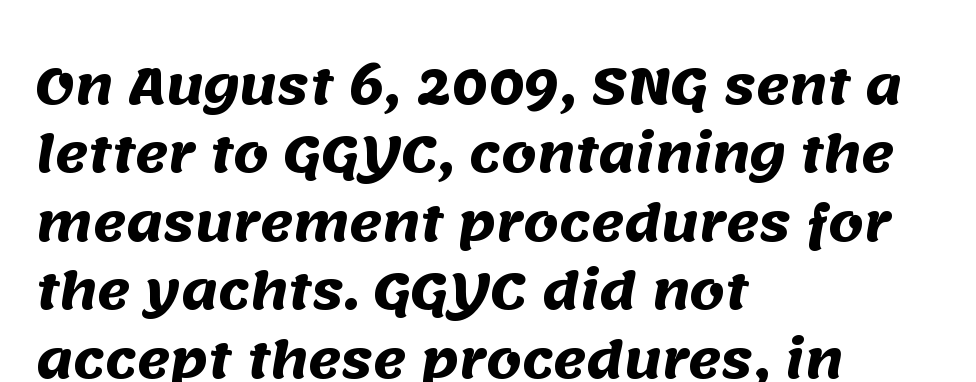
Rule under the text: the space is simply empty. Check where the strokes stop: nothing finishes them off — pure sans. Line beginnings align vertically; line endings do not. Spacing between characters is what you'd get straight out of the box. Is there much room between lines? A standard amount, neither cramped nor airy.
